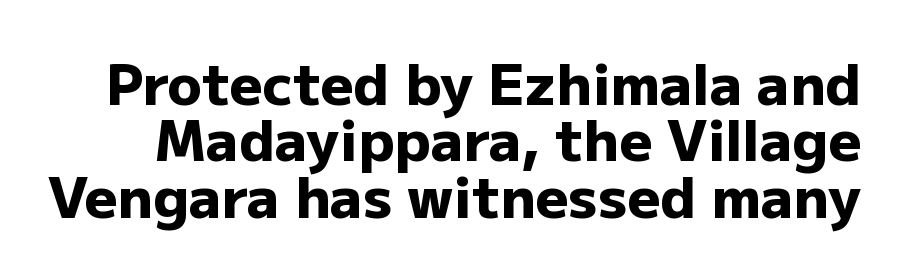
{"serif": "no", "italic": "no", "bold": "yes", "weight": "heavy", "width": "normal", "stroke_contrast": "low", "x_height": "medium", "monospaced": "no", "underline": "no", "line_spacing": "tight", "line_spacing_ratio": 0.99, "letter_spacing": "normal", "letter_spacing_em": 0.0, "glyph_px": 57}
